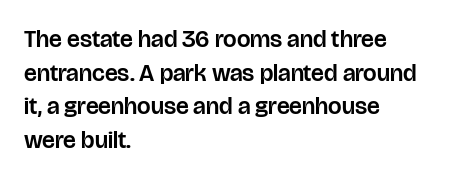
{"italic": "no", "underline": "no", "align": "left", "line_spacing": "normal", "line_spacing_ratio": 1.4, "letter_spacing": "normal", "letter_spacing_em": 0.0, "glyph_px": 24}
